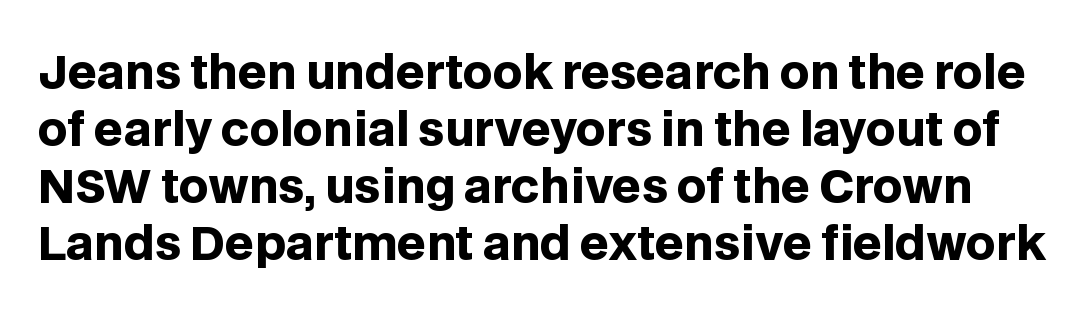
The image shows 46 px heavy sans-serif type, upright; set line spacing 1.24x, normal letter spacing, not underlined; low stroke contrast and a large x-height.
